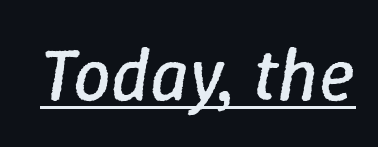
{"italic": "yes", "lean": "right", "slant_degrees": 9, "bold": "no", "weight": "regular", "width": "normal", "stroke_contrast": "low", "x_height": "medium", "monospaced": "no", "underline": "yes", "letter_spacing": "normal", "letter_spacing_em": 0.0, "glyph_px": 75}
